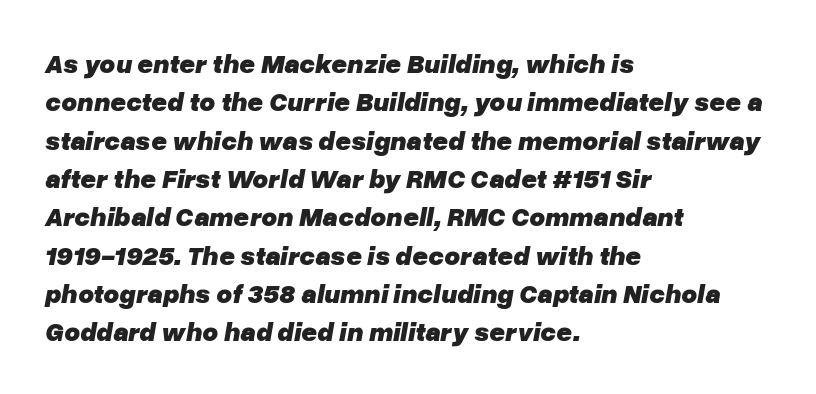
This sample keeps an unexceptional amount of space between lines. The tracking reads as untouched default to a designer's eye. Anything drawn beneath the words? Only blank space. Does the copy run flush right? No — it runs flush left. Italic? Definitely — the glyphs are oblique. How heavy is the stroke? Heavy — this is a bold.
